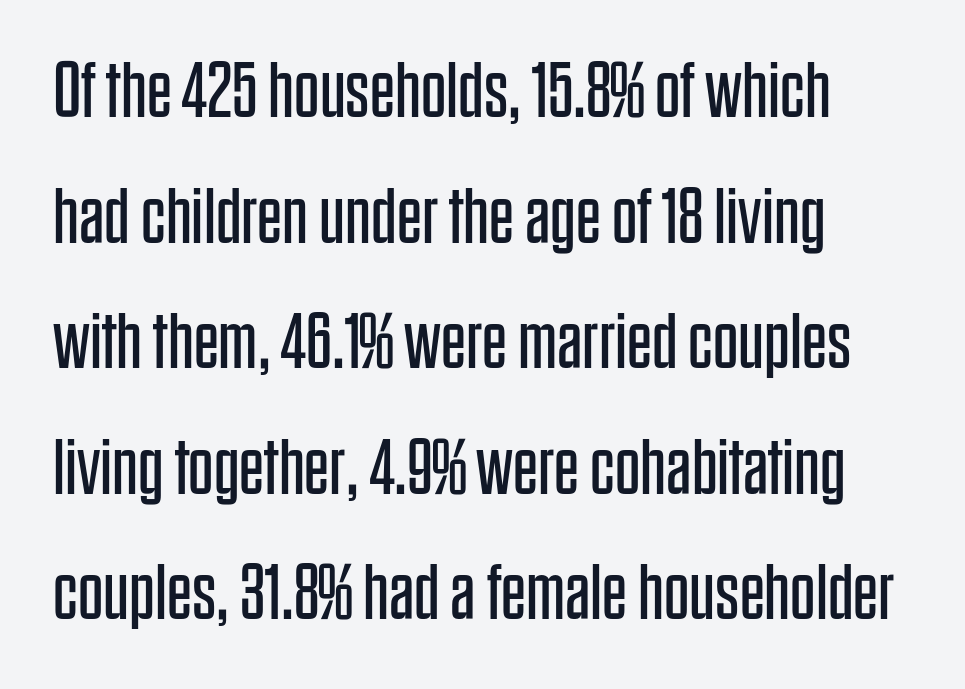
Q: Is the text bold? A: No.
Q: Is the text italic (slanted)? A: No, it is upright.
Q: Is the typeface a serif or a sans-serif typeface? A: Sans-serif.
Q: Is the text underlined? A: No.
Q: How is the paragraph aligned? A: Left-aligned.
Q: Is the spacing between letters normal or unusually wide? A: Normal.
Q: Is the spacing between lines tight, normal or loose? A: Normal.
Q: Width (condensed, normal, or wide)? A: Condensed.
Q: Stroke contrast? A: Low.
Q: x-height? A: Large.
Q: Monospaced? A: No.
